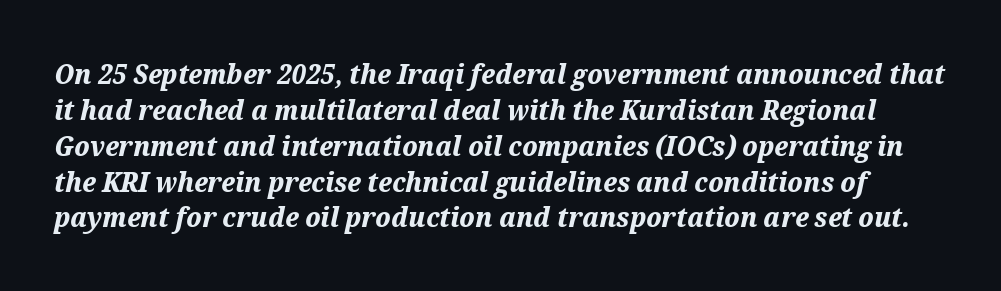
The image shows 28 px bold type, italic (leaning right); set normal line spacing (1.28x), normal letter spacing, not underlined; medium stroke contrast and a medium x-height.
